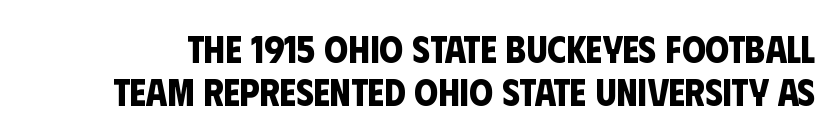
{"serif": "no", "bold": "yes", "weight": "bold", "width": "condensed", "stroke_contrast": "low", "x_height": "large", "monospaced": "no", "underline": "no", "line_spacing": "tight", "line_spacing_ratio": 1.12, "letter_spacing": "normal", "letter_spacing_em": 0.0, "glyph_px": 38}
